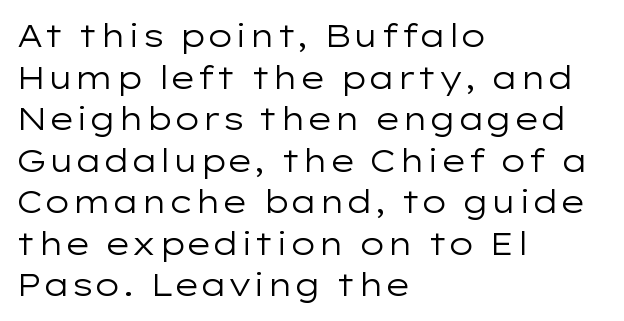
{"serif": "no", "italic": "no", "bold": "no", "weight": "regular", "width": "wide", "stroke_contrast": "low", "x_height": "medium", "monospaced": "no", "underline": "no", "align": "left", "line_spacing": "normal", "line_spacing_ratio": 1.34, "letter_spacing": "normal", "letter_spacing_em": 0.0, "glyph_px": 31}
